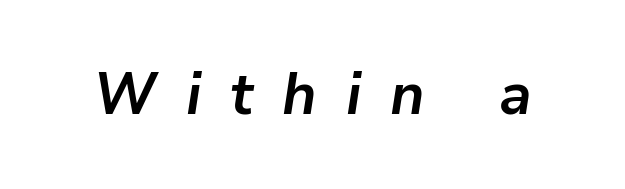
Q: Is the text bold? A: Yes.
Q: Is the text italic (slanted)? A: Yes, it leans right by about 9 degrees.
Q: Is the text underlined? A: No.
Q: Is the spacing between letters normal or unusually wide? A: Unusually wide.
Q: Width (condensed, normal, or wide)? A: Normal.
Q: Stroke contrast? A: Low.
Q: x-height? A: Medium.
Q: Monospaced? A: No.
